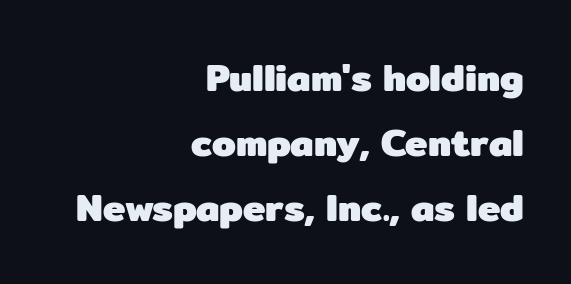
{"serif": "no", "italic": "no", "bold": "yes", "weight": "heavy", "width": "normal", "stroke_contrast": "low", "x_height": "medium", "monospaced": "no", "underline": "no", "align": "right", "line_spacing_ratio": 1.71, "letter_spacing": "normal", "letter_spacing_em": 0.0, "glyph_px": 38}
